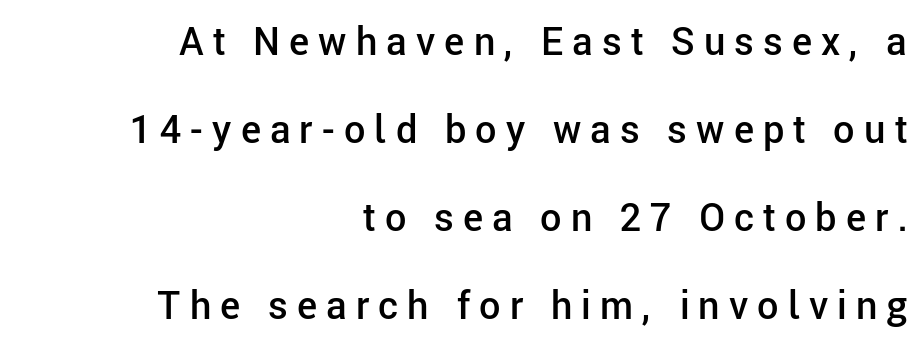
{"serif": "no", "italic": "no", "bold": "semi", "weight": "semibold", "width": "normal", "stroke_contrast": "low", "x_height": "medium", "monospaced": "no", "underline": "no", "align": "right", "line_spacing": "loose", "line_spacing_ratio": 2.32, "letter_spacing": "wide", "letter_spacing_em": 0.24, "glyph_px": 38}
